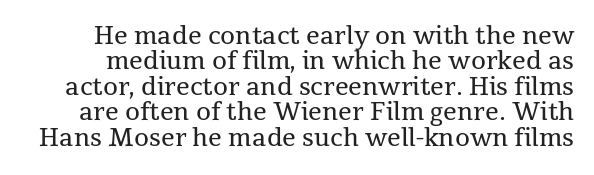
{"italic": "no", "bold": "no", "underline": "no", "line_spacing": "tight", "line_spacing_ratio": 1.06, "letter_spacing": "normal", "letter_spacing_em": 0.0, "glyph_px": 24}
